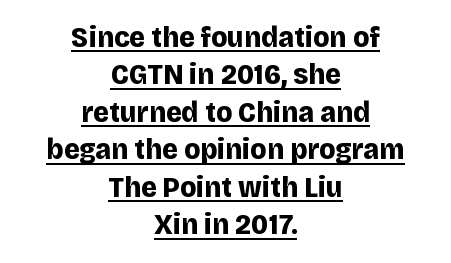
Q: Is the text bold? A: Yes.
Q: Is the text italic (slanted)? A: No, it is upright.
Q: Is the typeface a serif or a sans-serif typeface? A: Sans-serif.
Q: Is the text underlined? A: Yes.
Q: How is the paragraph aligned? A: Centered.
Q: Is the spacing between letters normal or unusually wide? A: Normal.
Q: Is the spacing between lines tight, normal or loose? A: Normal.
Q: Width (condensed, normal, or wide)? A: Normal.
Q: Stroke contrast? A: Low.
Q: x-height? A: Large.
Q: Monospaced? A: No.
